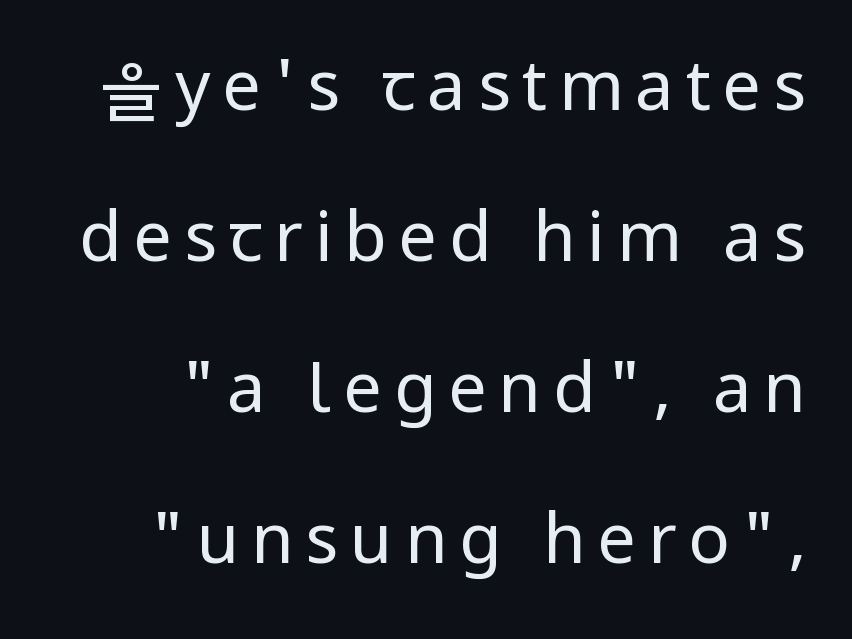
Q: Is the text bold? A: No.
Q: Is the text italic (slanted)? A: No, it is upright.
Q: Is the typeface a serif or a sans-serif typeface? A: Sans-serif.
Q: Is the text underlined? A: No.
Q: Is the spacing between lines tight, normal or loose? A: Loose.
Q: Width (condensed, normal, or wide)? A: Condensed.
Q: Stroke contrast? A: Low.
